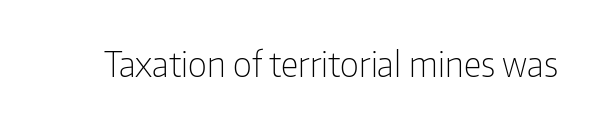
Q: Is the text bold? A: No.
Q: Is the text italic (slanted)? A: No, it is upright.
Q: Is the typeface a serif or a sans-serif typeface? A: Sans-serif.
Q: Is the text underlined? A: No.
Q: Is the spacing between letters normal or unusually wide? A: Normal.
Q: Width (condensed, normal, or wide)? A: Condensed.
Q: Stroke contrast? A: Low.
Q: x-height? A: Medium.
Q: Monospaced? A: No.
